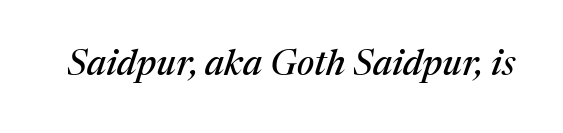
Q: Is the text italic (slanted)? A: Yes, it leans right by about 17 degrees.
Q: Is the typeface a serif or a sans-serif typeface? A: Serif.
Q: Is the text underlined? A: No.
Q: Is the spacing between letters normal or unusually wide? A: Normal.
Q: Width (condensed, normal, or wide)? A: Normal.
Q: Stroke contrast? A: Medium.
Q: x-height? A: Medium.
Q: Monospaced? A: No.
